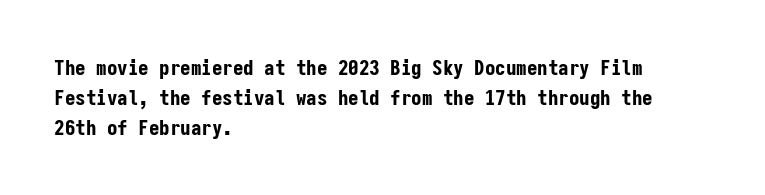
{"italic": "no", "bold": "yes", "underline": "no", "align": "left", "line_spacing": "normal", "line_spacing_ratio": 1.42, "letter_spacing": "normal", "letter_spacing_em": 0.0, "glyph_px": 21}
